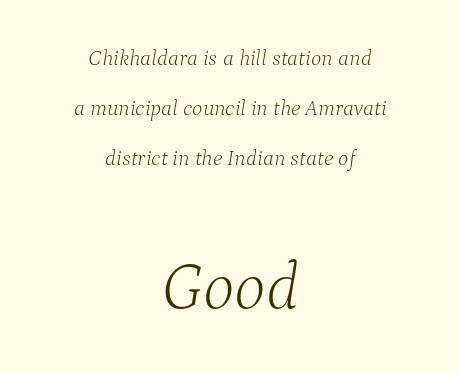
The image shows 67 px light serif type, italic (leaning right); set centered, loose line spacing (2.28x), normal letter spacing, not underlined; the second (bottom) block is 3.05x larger; low stroke contrast and a medium x-height.
